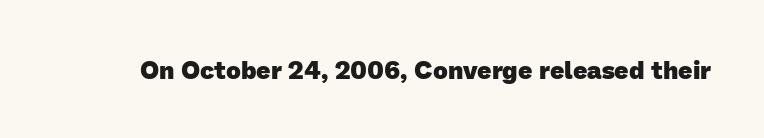
{"bold": "yes", "underline": "no", "letter_spacing": "normal", "letter_spacing_em": 0.0, "glyph_px": 25}
